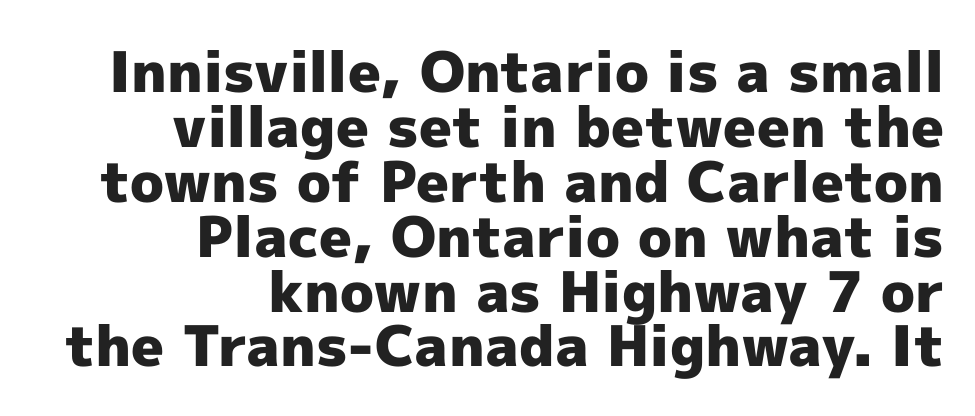
The block of text is dense from top to bottom, with scant space between rows. Nothing unusual about the tracking: characters are spaced as the font intends. A bare baseline throughout the passage. The typesetter chose a ragged-left arrangement here.
